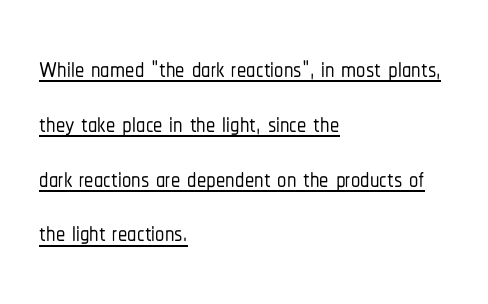
Q: Is the text italic (slanted)? A: No, it is upright.
Q: Is the typeface a serif or a sans-serif typeface? A: Sans-serif.
Q: Is the text underlined? A: Yes.
Q: How is the paragraph aligned? A: Left-aligned.
Q: Is the spacing between letters normal or unusually wide? A: Normal.
Q: Is the spacing between lines tight, normal or loose? A: Normal.
Q: Width (condensed, normal, or wide)? A: Condensed.
Q: Stroke contrast? A: Low.
Q: x-height? A: Medium.
Q: Monospaced? A: No.
